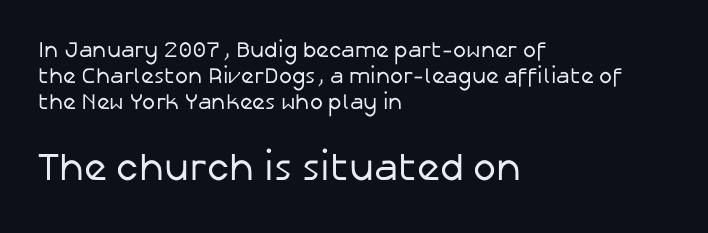
The image shows 39 px regular-weight sans-serif type, upright; set left-aligned, line spacing 1.18x, normal letter spacing, not underlined; the second (bottom) block is 1.77x larger; low stroke contrast and a medium x-height.
